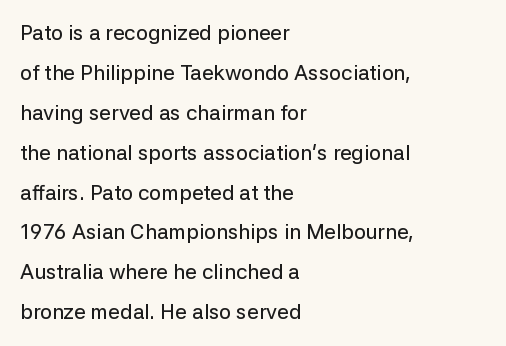
Horizontal bands of white between lines are thick stripes. Between one letter and the next there's only the usual sliver of space. The text block is weighted toward the left margin, trailing off unevenly rightward. Underlining? Definitely not there.
